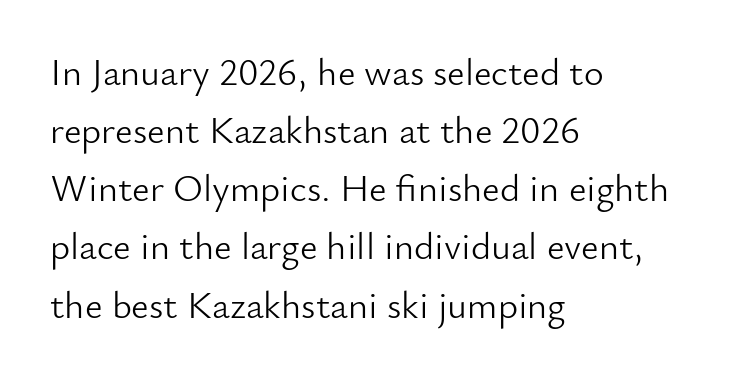
{"serif": "no", "italic": "no", "bold": "no", "weight": "light", "width": "normal", "stroke_contrast": "low", "x_height": "small", "monospaced": "no", "underline": "no", "align": "left", "line_spacing": "normal", "line_spacing_ratio": 1.53, "letter_spacing": "normal", "letter_spacing_em": 0.0, "glyph_px": 38}
